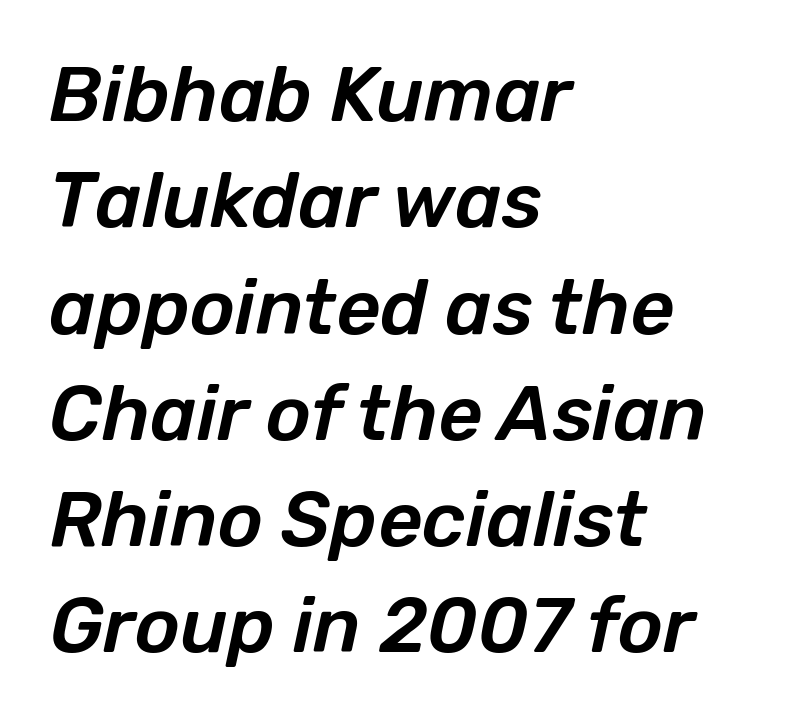
The image shows 77 px text type, italic (leaning right); set left-aligned, normal line spacing (1.38x), normal letter spacing, not underlined; low stroke contrast and a medium x-height.
